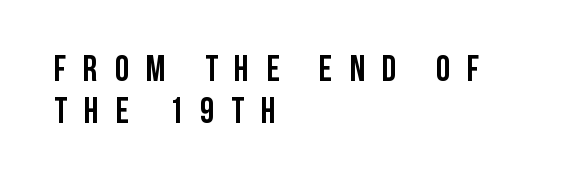
{"serif": "no", "italic": "no", "bold": "yes", "weight": "semibold", "width": "condensed", "stroke_contrast": "low", "x_height": "large", "monospaced": "no", "underline": "no", "align": "left", "line_spacing_ratio": 1.18, "letter_spacing": "wide", "letter_spacing_em": 0.47, "glyph_px": 36}
